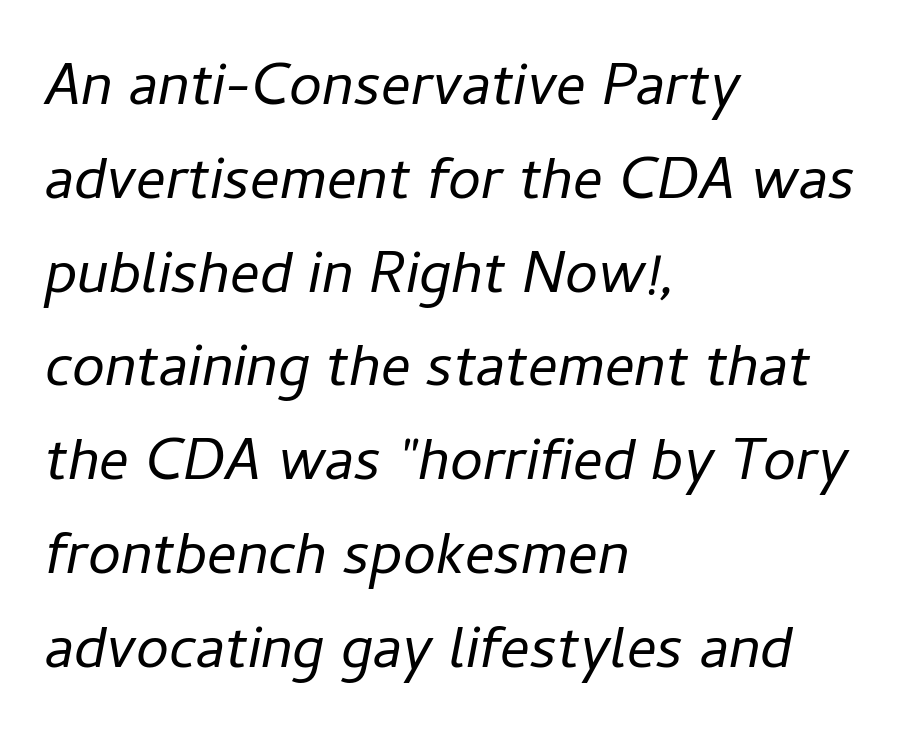
The horizontal fit of the characters is conventional and even. A typesetter would call this proportional, since set widths differ per character. The letters look calm and open, with moderate or lighter stems. Compared with ordinary roman type, these characters are visibly tilted. Reading down the column, the eye jumps a familiar distance to each next line. The rendering anchors every line to the left-hand side.
